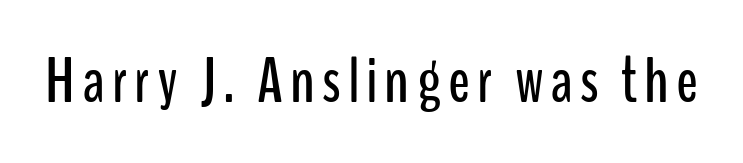
{"serif": "no", "italic": "no", "width": "condensed", "stroke_contrast": "low", "x_height": "medium", "monospaced": "no", "underline": "no", "glyph_px": 64}
